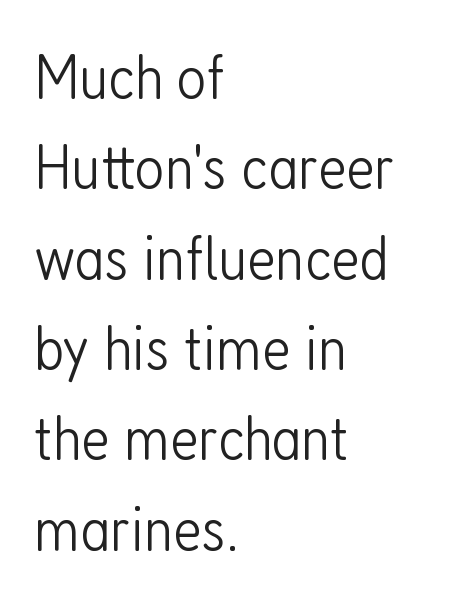
The image shows 65 px light, condensed sans-serif type, upright; set left-aligned, normal line spacing (1.39x), normal letter spacing, not underlined; low stroke contrast and a medium x-height.
